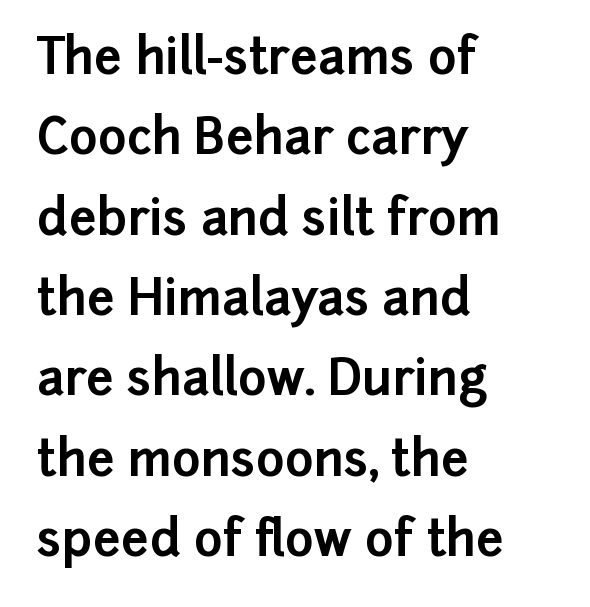
Alignment: flush left. Every character sits straight up, as roman type does. Varying glyph widths throughout — classic text-font behaviour. A normal amount of white space separates one row of letters from the next. Is the type bold? Yes — the strokes are clearly thick and heavy.
